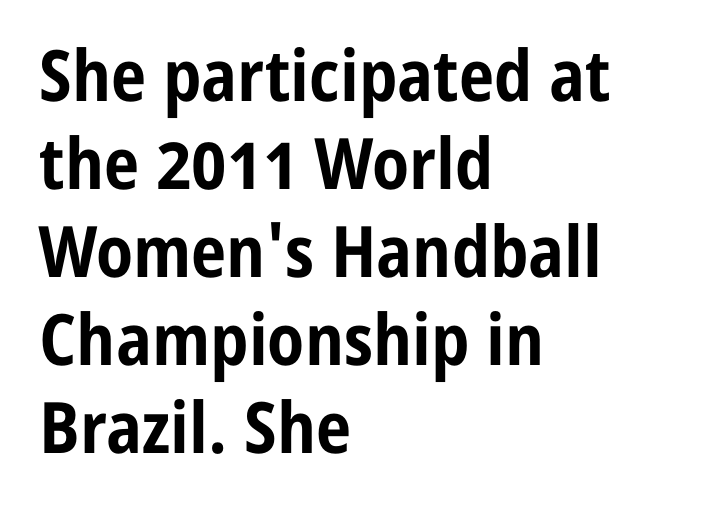
Q: Is the text bold? A: Yes.
Q: Is the text italic (slanted)? A: No, it is upright.
Q: Is the typeface a serif or a sans-serif typeface? A: Sans-serif.
Q: Is the text underlined? A: No.
Q: How is the paragraph aligned? A: Left-aligned.
Q: Is the spacing between letters normal or unusually wide? A: Normal.
Q: Width (condensed, normal, or wide)? A: Condensed.
Q: Stroke contrast? A: Low.
Q: x-height? A: Medium.
Q: Monospaced? A: No.
